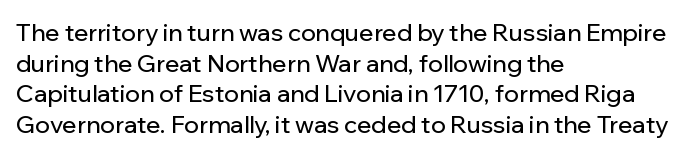
These lines stack with their left ends in a neat column. This sample uses plain, unmodified letter spacing. Rows of type keep a routine distance in the vertical direction. The glyphs are unaccompanied by any horizontal stroke below them. Vertical strokes here are truly vertical.
